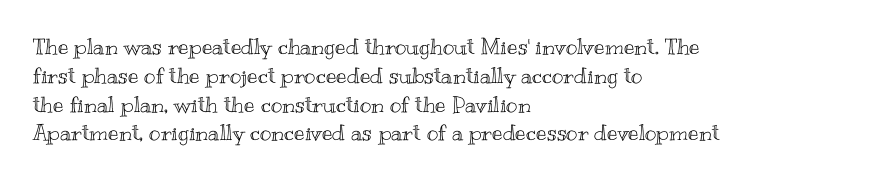
Descender tails drop into unmarked territory. Horizontal alignment here is leftward, the default for most running prose. Does extra space separate the letters? No, they use regular spacing. Upright lettering throughout. Evenly set lines give the paragraph a standard silhouette.
